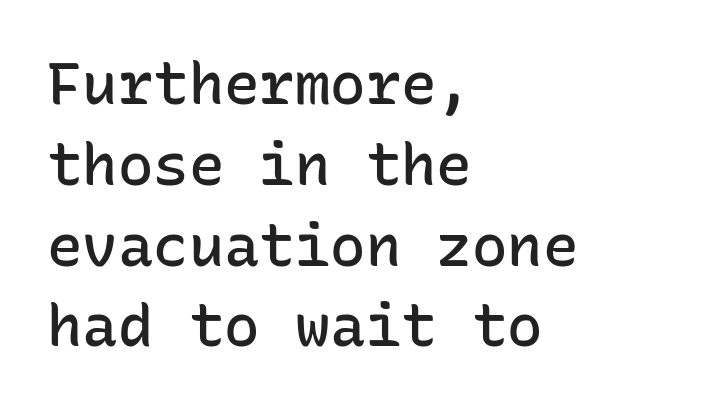
Look at the stroke-to-counter ratio: somewhat heavy, a semibold. Check where the strokes stop: nothing finishes them off — pure sans. This sample has the even, mechanical cadence of fixed-width lettering. Decoration check: the copy has no underline.
